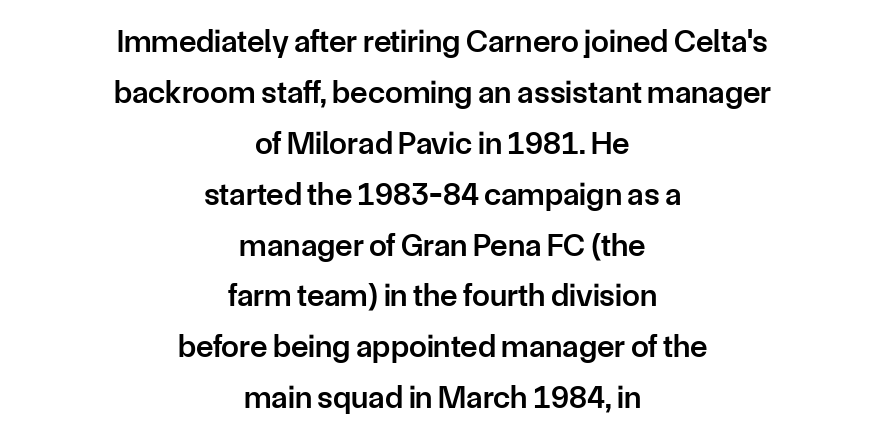
This sample uses an upright cut, with every glyph sitting square on the baseline. Unmarked baselines from the first word to the last. Compared with typical paragraphs, the rows here are spaced about the same. The face used here is proportionally spaced, like ordinary book or web type. A somewhat darkened texture: the type is semibold rather than bold. This rendering employs a face without finishing strokes, i.e., a sans-serif.
